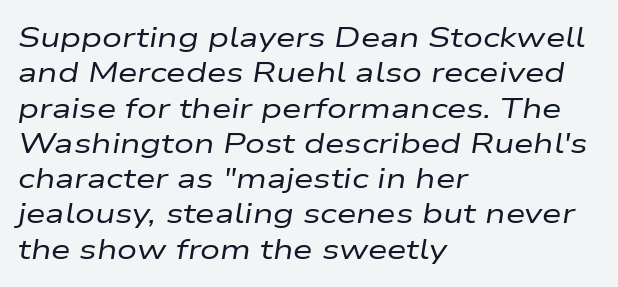
Q: Is the text bold? A: No.
Q: Is the text italic (slanted)? A: Yes, it leans right by about 9 degrees.
Q: Is the text underlined? A: No.
Q: How is the paragraph aligned? A: Left-aligned.
Q: Is the spacing between letters normal or unusually wide? A: Normal.
Q: Is the spacing between lines tight, normal or loose? A: Normal.
Q: Width (condensed, normal, or wide)? A: Wide.
Q: Stroke contrast? A: Low.
Q: x-height? A: Medium.
Q: Monospaced? A: No.
